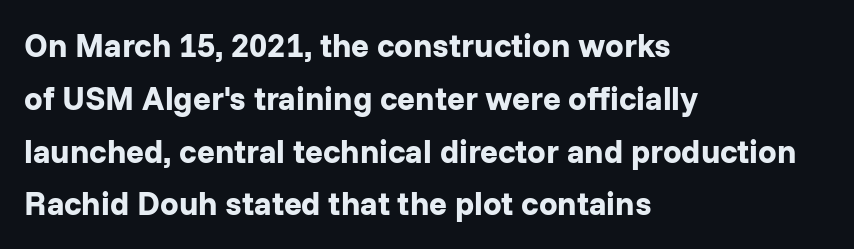
{"serif": "no", "italic": "no", "bold": "yes", "weight": "bold", "width": "normal", "stroke_contrast": "low", "x_height": "medium", "monospaced": "no", "underline": "no", "align": "left", "line_spacing": "normal", "line_spacing_ratio": 1.6, "letter_spacing": "normal", "letter_spacing_em": 0.0, "glyph_px": 33}
